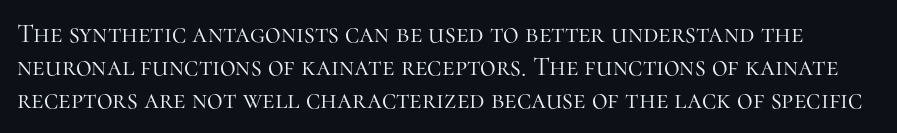
The letters stand upright; this is a roman face. Stroke thickness stays within the range of a standard reading face or lighter. Letter spacing: default. Letters rest on an invisible, unmarked baseline.
